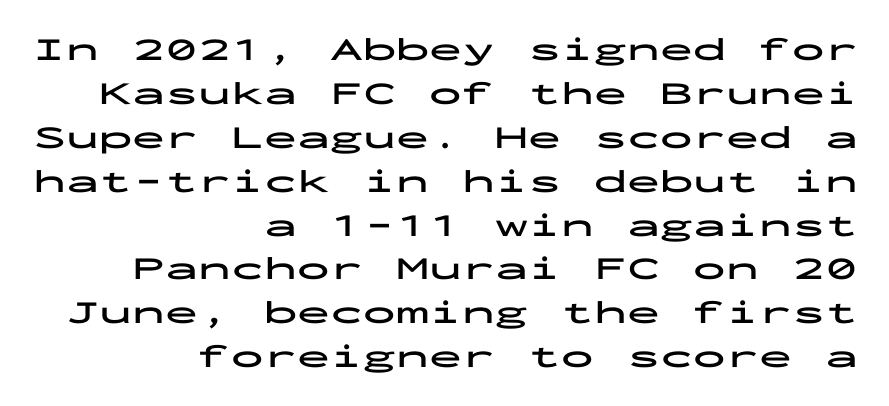
Q: Is the text bold? A: Yes.
Q: Is the text italic (slanted)? A: No, it is upright.
Q: Is the typeface a serif or a sans-serif typeface? A: Sans-serif.
Q: Is the text underlined? A: No.
Q: How is the paragraph aligned? A: Right-aligned.
Q: Is the spacing between letters normal or unusually wide? A: Normal.
Q: Is the spacing between lines tight, normal or loose? A: Normal.
Q: Width (condensed, normal, or wide)? A: Wide.
Q: Stroke contrast? A: Low.
Q: x-height? A: Medium.
Q: Monospaced? A: Yes.
